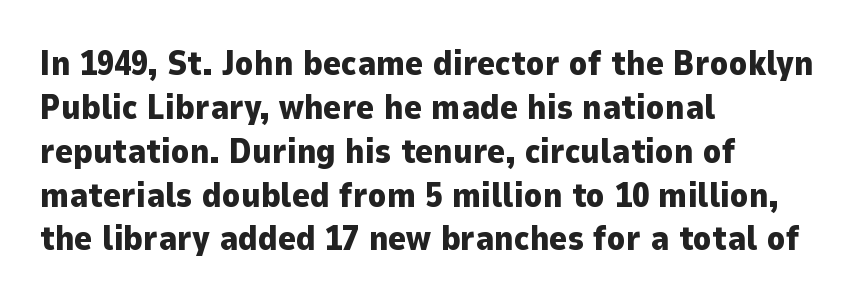
In terms of posture, this sample is upright. Clear beneath every line of the passage. A sans-serif font was chosen for this passage. Every row of glyphs begins at an identical x-position on the left.
